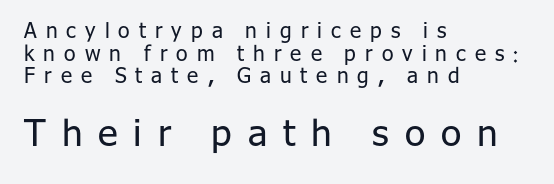
Q: Is the text bold? A: No.
Q: Is the text italic (slanted)? A: No, it is upright.
Q: Is the typeface a serif or a sans-serif typeface? A: Sans-serif.
Q: Is the text underlined? A: No.
Q: How is the paragraph aligned? A: Left-aligned.
Q: Is the spacing between letters normal or unusually wide? A: Unusually wide.
Q: Is the spacing between lines tight, normal or loose? A: Tight.
Q: Which block of text is set in a larger size, the first (top) or the second (bottom)? A: The second (bottom) one.
Q: Width (condensed, normal, or wide)? A: Normal.
Q: Stroke contrast? A: Low.
Q: x-height? A: Medium.
Q: Monospaced? A: No.
